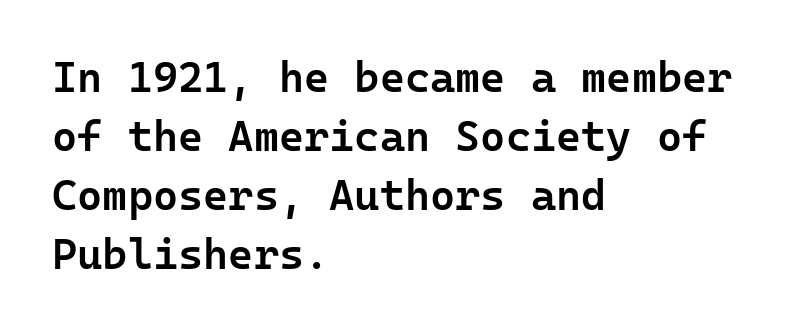
{"serif": "no", "italic": "no", "bold": "semi", "weight": "semibold", "width": "normal", "stroke_contrast": "low", "x_height": "medium", "underline": "no", "align": "left", "line_spacing": "normal", "line_spacing_ratio": 1.37, "letter_spacing": "normal", "letter_spacing_em": 0.0, "glyph_px": 43}
